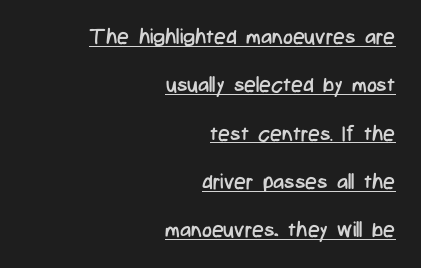
Q: Is the text bold? A: No.
Q: Is the text italic (slanted)? A: No, it is upright.
Q: Is the text underlined? A: Yes.
Q: How is the paragraph aligned? A: Right-aligned.
Q: Is the spacing between letters normal or unusually wide? A: Normal.
Q: Is the spacing between lines tight, normal or loose? A: Loose.
